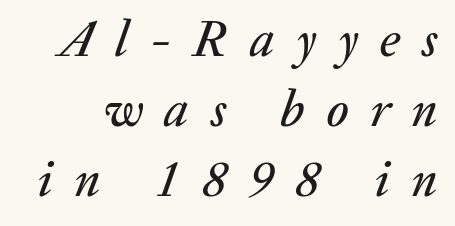
The image shows 51 px text type, italic (leaning right); set normal line spacing (1.37x), unusually wide letter spacing (+0.43 em), not underlined; medium stroke contrast and a medium x-height.
